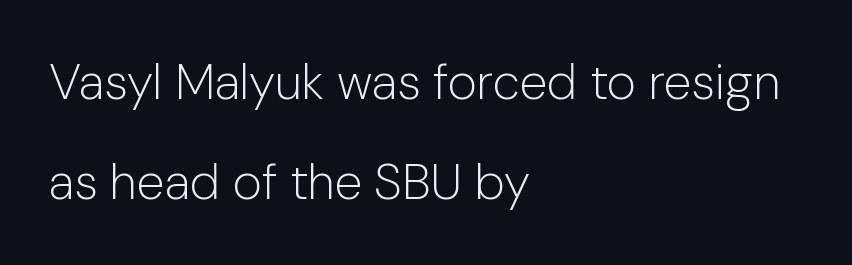
Q: Is the text bold? A: No.
Q: Is the text italic (slanted)? A: No, it is upright.
Q: Is the typeface a serif or a sans-serif typeface? A: Sans-serif.
Q: Is the text underlined? A: No.
Q: How is the paragraph aligned? A: Left-aligned.
Q: Is the spacing between letters normal or unusually wide? A: Normal.
Q: Is the spacing between lines tight, normal or loose? A: Loose.
Q: Width (condensed, normal, or wide)? A: Normal.
Q: Stroke contrast? A: Low.
Q: x-height? A: Medium.
Q: Monospaced? A: No.
